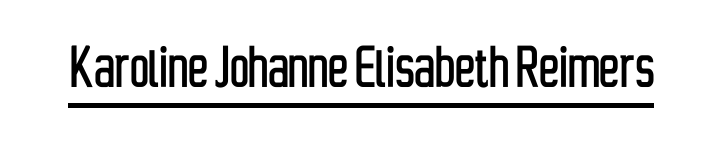
The image shows 67 px condensed sans-serif type, upright; set normal letter spacing, underlined; low stroke contrast and a medium x-height.
